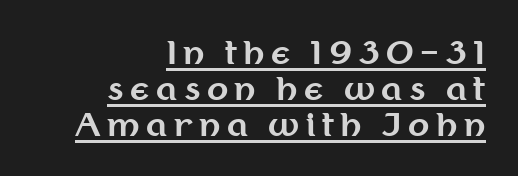
The image shows 31 px bold sans-serif type, upright; set right-aligned, line spacing 1.16x, unusually wide letter spacing (+0.21 em), underlined; medium stroke contrast and a medium x-height.
